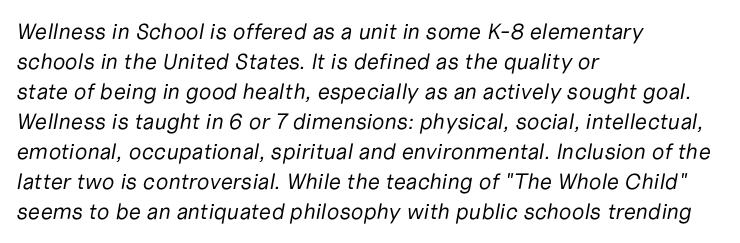
Q: Is the text bold? A: No.
Q: Is the text italic (slanted)? A: Yes, it leans right by about 10 degrees.
Q: Is the text underlined? A: No.
Q: How is the paragraph aligned? A: Left-aligned.
Q: Is the spacing between letters normal or unusually wide? A: Normal.
Q: Is the spacing between lines tight, normal or loose? A: Normal.
